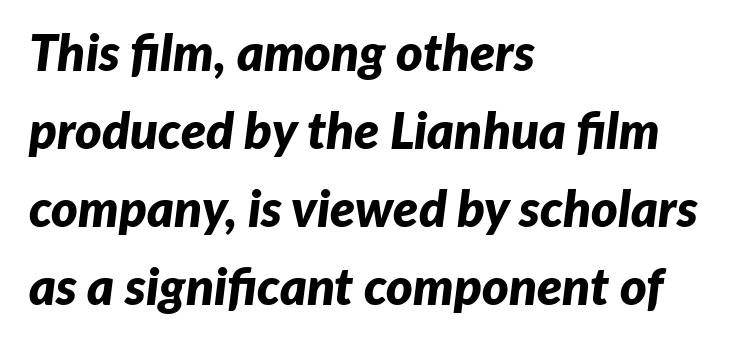
The paragraph has a hard left edge and a soft right edge. Glance below the letters and you will spot only blank space. This sample uses an oblique cut, with every glyph tilted off the vertical. Nobody touched the tracking dial on this one. These words are printed bold, with thick strokes throughout. Do the characters align in a grid? No, the font is proportional.
